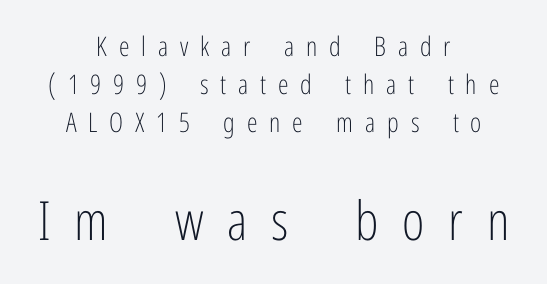
The image shows 54 px light, condensed sans-serif type, upright; set centered, normal line spacing (1.4x), unusually wide letter spacing (+0.44 em), not underlined; the second (bottom) block is 2.0x larger; low stroke contrast and a medium x-height.
